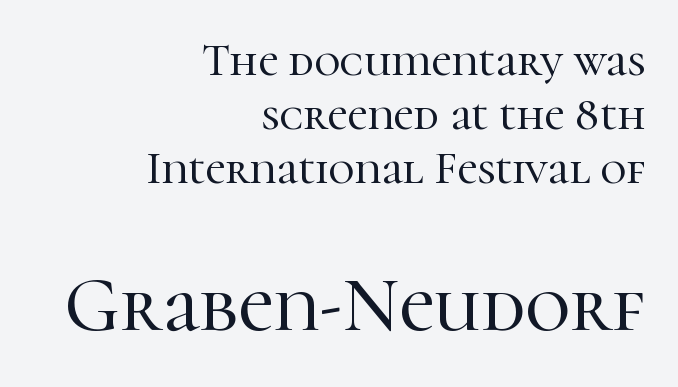
Q: Is the text italic (slanted)? A: No, it is upright.
Q: Is the typeface a serif or a sans-serif typeface? A: Serif.
Q: Is the text underlined? A: No.
Q: How is the paragraph aligned? A: Right-aligned.
Q: Is the spacing between letters normal or unusually wide? A: Normal.
Q: Which block of text is set in a larger size, the first (top) or the second (bottom)? A: The second (bottom) one.
Q: Width (condensed, normal, or wide)? A: Normal.
Q: Stroke contrast? A: High.
Q: x-height? A: Medium.
Q: Monospaced? A: No.
